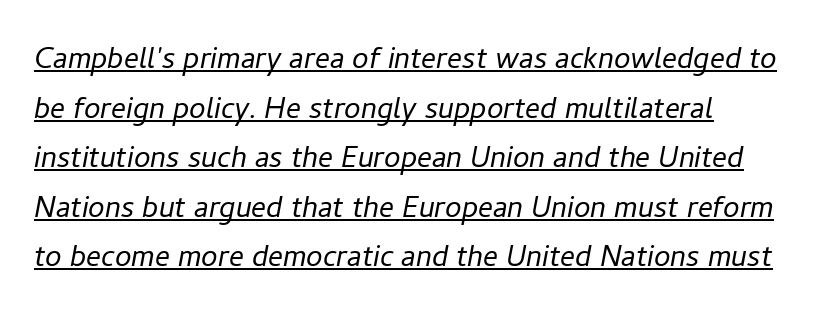
{"italic": "yes", "lean": "right", "slant_degrees": 11, "bold": "no", "weight": "light", "width": "normal", "stroke_contrast": "low", "x_height": "medium", "monospaced": "no", "underline": "yes", "align": "left", "line_spacing": "normal", "line_spacing_ratio": 1.34, "letter_spacing": "normal", "letter_spacing_em": 0.0, "glyph_px": 37}
